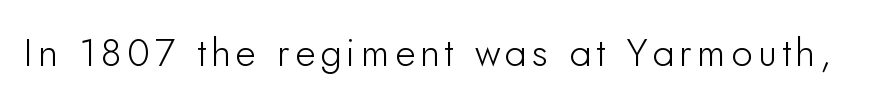
Q: Is the text italic (slanted)? A: No, it is upright.
Q: Is the typeface a serif or a sans-serif typeface? A: Sans-serif.
Q: Is the text underlined? A: No.
Q: Width (condensed, normal, or wide)? A: Normal.
Q: Stroke contrast? A: Low.
Q: x-height? A: Small.
Q: Monospaced? A: No.
